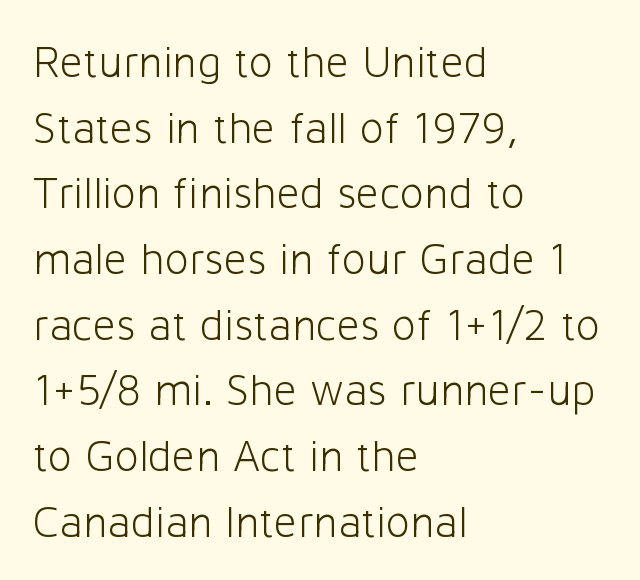
The image shows 45 px light sans-serif type, upright; set left-aligned, normal line spacing (1.46x), normal letter spacing, not underlined; low stroke contrast and a medium x-height.
